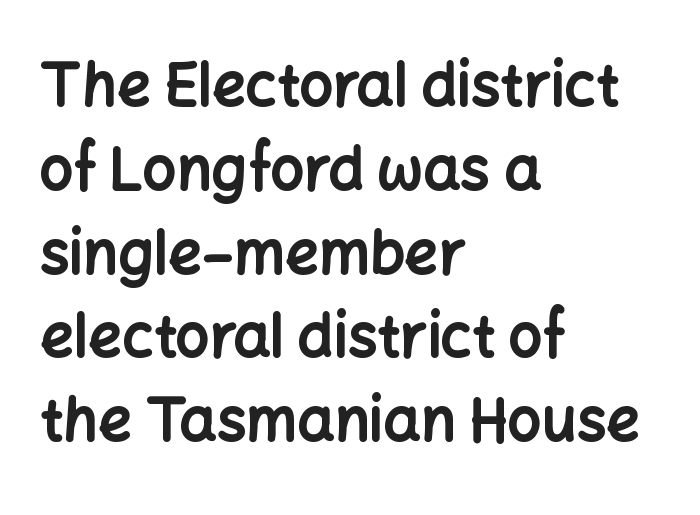
Letter spacing: default. Varying glyph widths throughout — classic text-font behaviour. Posture: upright roman. Underline: absent. Alignment: flush left.
